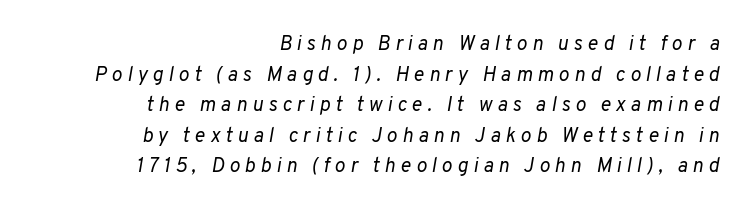
The image shows 20 px text type, italic (leaning right); set right-aligned, normal line spacing (1.53x), unusually wide letter spacing (+0.25 em), not underlined.
